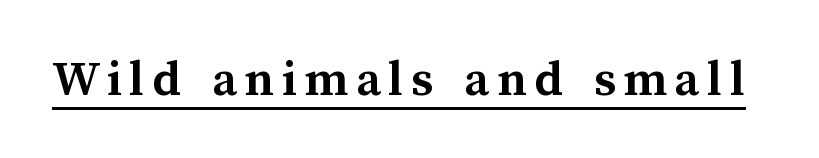
Q: Is the text bold? A: Yes.
Q: Is the text italic (slanted)? A: No, it is upright.
Q: Is the text underlined? A: Yes.
Q: Width (condensed, normal, or wide)? A: Normal.
Q: Stroke contrast? A: Medium.
Q: x-height? A: Medium.
Q: Monospaced? A: No.
